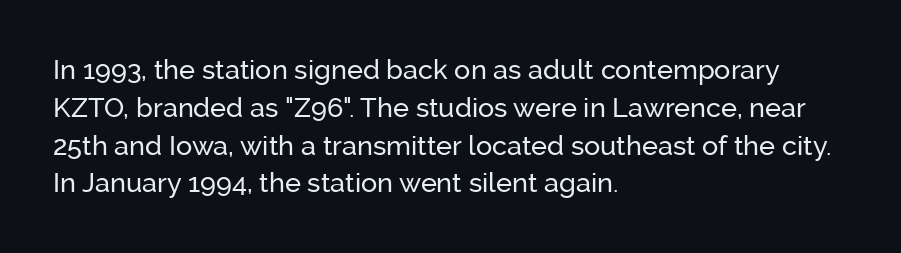
The ragged edge is on the right, which tells us the setting is flush left. Underline: absent. Does the leading feel generous? No, just average. The type is set solid horizontally, with unmodified tracking.
